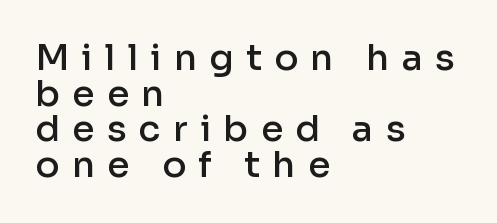
{"serif": "no", "italic": "no", "bold": "semi", "weight": "semibold", "width": "normal", "stroke_contrast": "low", "x_height": "medium", "monospaced": "no", "underline": "no", "align": "left", "line_spacing": "tight", "line_spacing_ratio": 0.99, "letter_spacing": "wide", "letter_spacing_em": 0.34, "glyph_px": 36}
